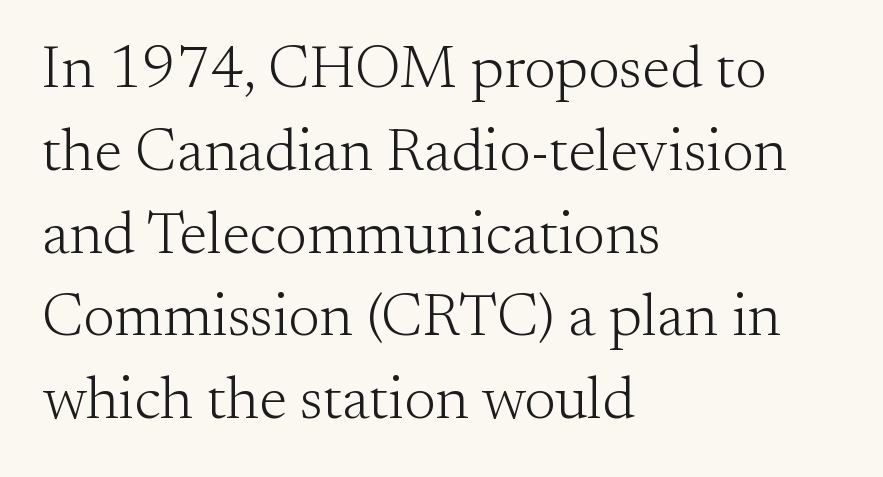
Line starts are locked; line ends wander. The text was rendered using a seriffed face with decorative stroke endings. The words here are not underlined. In terms of posture, this sample is upright.
